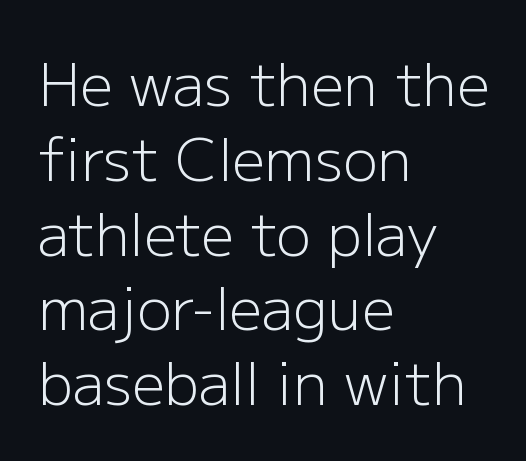
Letter spacing: default. Stroke terminals: plain, sans-serif. In terms of posture, this sample is upright. Proportional: the letters do not fall into vertical columns. The characters are drawn with everyday or finer stroke widths.
